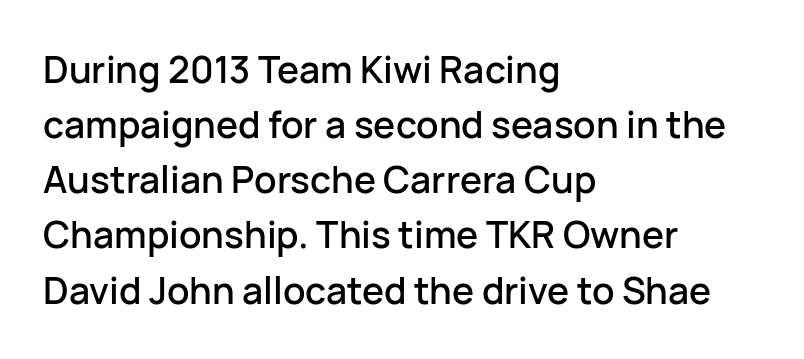
Q: Is the text italic (slanted)? A: No, it is upright.
Q: Is the typeface a serif or a sans-serif typeface? A: Sans-serif.
Q: Is the text underlined? A: No.
Q: How is the paragraph aligned? A: Left-aligned.
Q: Is the spacing between letters normal or unusually wide? A: Normal.
Q: Is the spacing between lines tight, normal or loose? A: Normal.
Q: Width (condensed, normal, or wide)? A: Normal.
Q: Stroke contrast? A: Low.
Q: x-height? A: Medium.
Q: Monospaced? A: No.
